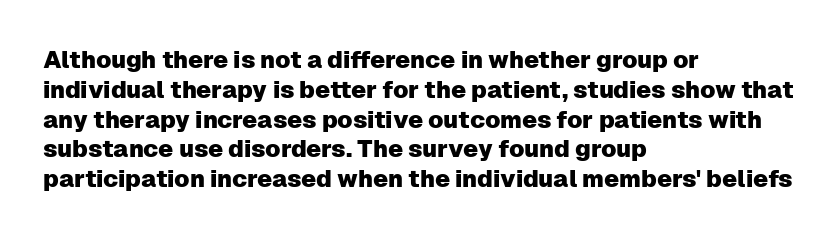
{"italic": "no", "underline": "no", "align": "left", "line_spacing_ratio": 1.24, "letter_spacing": "normal", "letter_spacing_em": 0.0, "glyph_px": 24}
